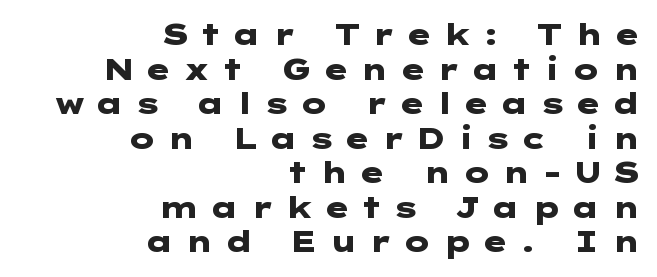
Q: Is the text bold? A: Yes.
Q: Is the text italic (slanted)? A: No, it is upright.
Q: Is the typeface a serif or a sans-serif typeface? A: Sans-serif.
Q: Is the text underlined? A: No.
Q: How is the paragraph aligned? A: Right-aligned.
Q: Is the spacing between letters normal or unusually wide? A: Unusually wide.
Q: Width (condensed, normal, or wide)? A: Wide.
Q: Stroke contrast? A: Low.
Q: x-height? A: Medium.
